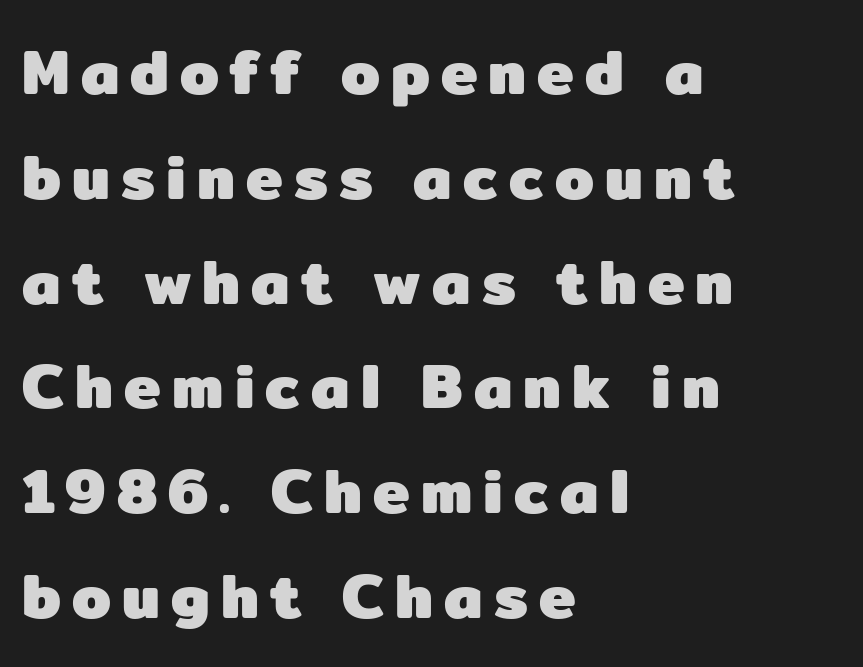
Q: Is the text bold? A: Yes.
Q: Is the text italic (slanted)? A: No, it is upright.
Q: Is the typeface a serif or a sans-serif typeface? A: Sans-serif.
Q: Is the text underlined? A: No.
Q: How is the paragraph aligned? A: Left-aligned.
Q: Is the spacing between lines tight, normal or loose? A: Normal.
Q: Width (condensed, normal, or wide)? A: Normal.
Q: Stroke contrast? A: Low.
Q: x-height? A: Medium.
Q: Monospaced? A: No.
